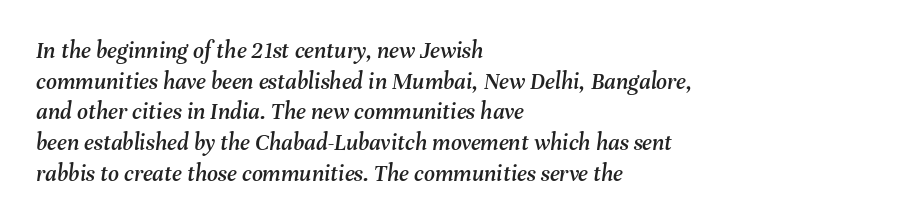
{"italic": "yes", "lean": "right", "slant_degrees": 8, "underline": "no", "align": "left", "line_spacing": "normal", "line_spacing_ratio": 1.28, "letter_spacing": "normal", "letter_spacing_em": 0.0, "glyph_px": 24}
